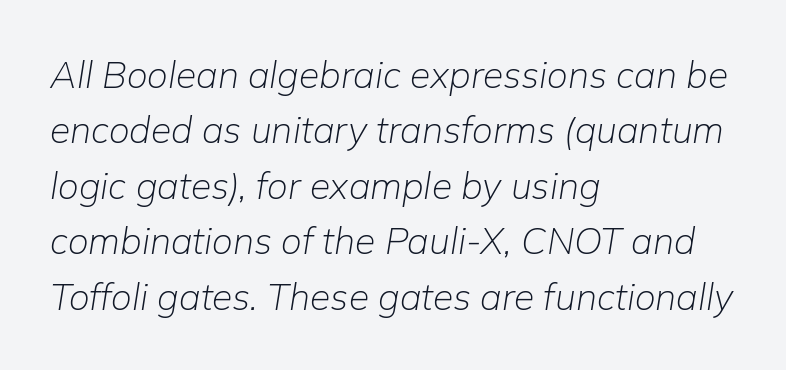
Q: Is the text bold? A: No.
Q: Is the text italic (slanted)? A: Yes, it leans right by about 9 degrees.
Q: Is the text underlined? A: No.
Q: How is the paragraph aligned? A: Left-aligned.
Q: Is the spacing between letters normal or unusually wide? A: Normal.
Q: Is the spacing between lines tight, normal or loose? A: Normal.
Q: Width (condensed, normal, or wide)? A: Normal.
Q: Stroke contrast? A: Low.
Q: x-height? A: Medium.
Q: Monospaced? A: No.
